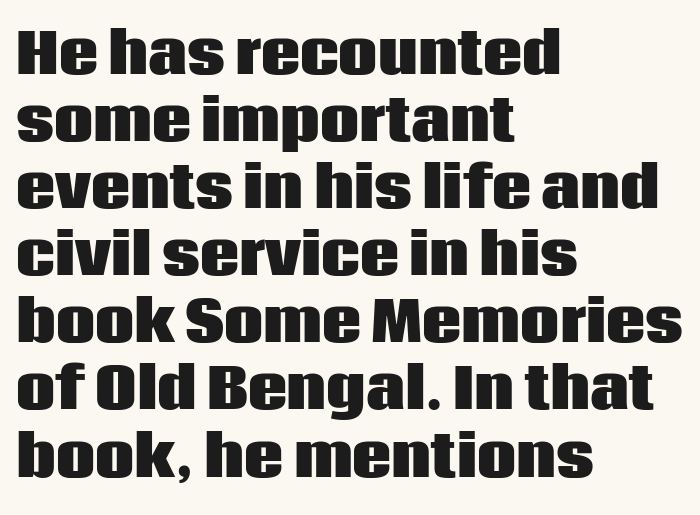
Q: Is the text bold? A: Yes.
Q: Is the text italic (slanted)? A: No, it is upright.
Q: Is the typeface a serif or a sans-serif typeface? A: Sans-serif.
Q: Is the text underlined? A: No.
Q: How is the paragraph aligned? A: Left-aligned.
Q: Is the spacing between letters normal or unusually wide? A: Normal.
Q: Width (condensed, normal, or wide)? A: Normal.
Q: Stroke contrast? A: Low.
Q: x-height? A: Large.
Q: Monospaced? A: No.
